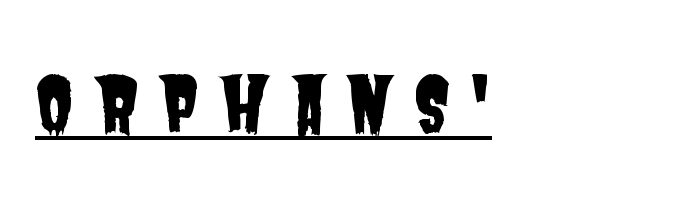
Q: Is the typeface a serif or a sans-serif typeface? A: Sans-serif.
Q: Is the text underlined? A: Yes.
Q: Is the spacing between letters normal or unusually wide? A: Unusually wide.
Q: Width (condensed, normal, or wide)? A: Condensed.
Q: Stroke contrast? A: Low.
Q: x-height? A: Large.
Q: Monospaced? A: No.
